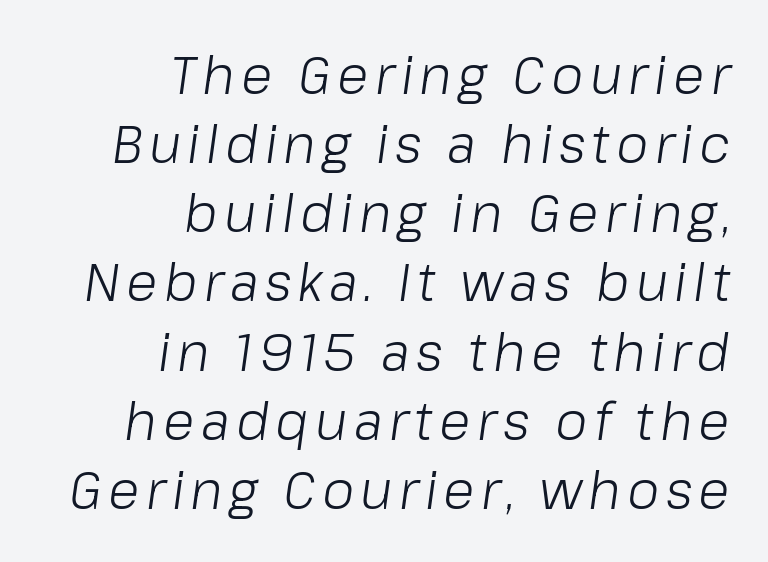
Whoever set this chose a conventional vertical rhythm. This rendering features lettering with no underline. Slanted lettering throughout. This is not heavy type; no bold has been used.
